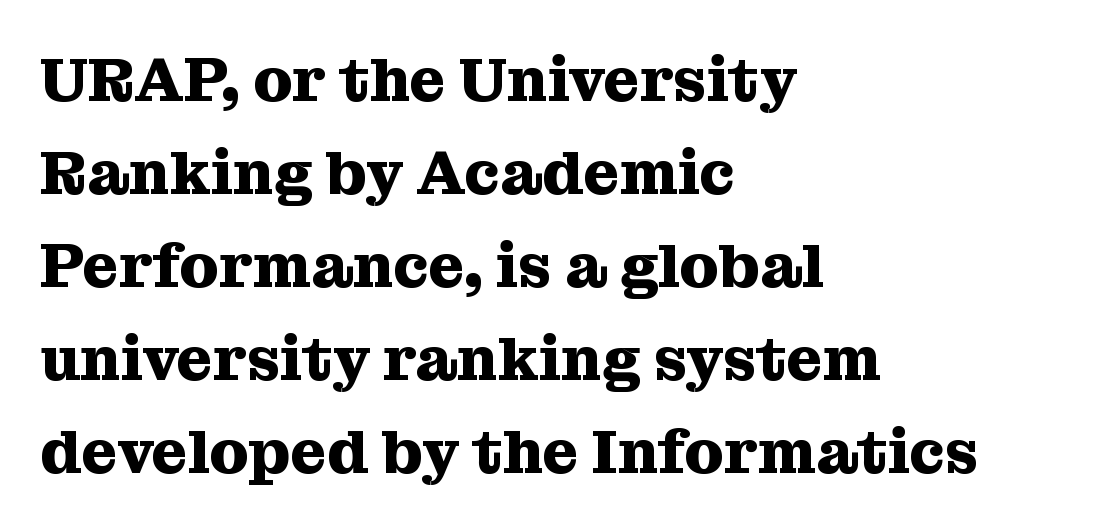
On the weight axis this lands at bold, roughly 700. This block has exactly the height ordinary leading produces. Line starts are locked; line ends wander. The passage shown is typed in a proportional face where columns would drift. A roman cut, with each character standing at attention.
